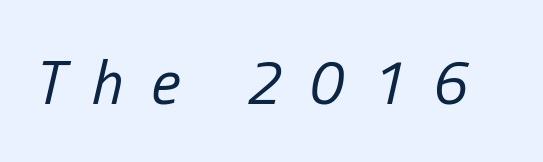
The image shows 62 px regular-weight, condensed type, italic (leaning right); set unusually wide letter spacing (+0.44 em), not underlined; low stroke contrast and a medium x-height.
